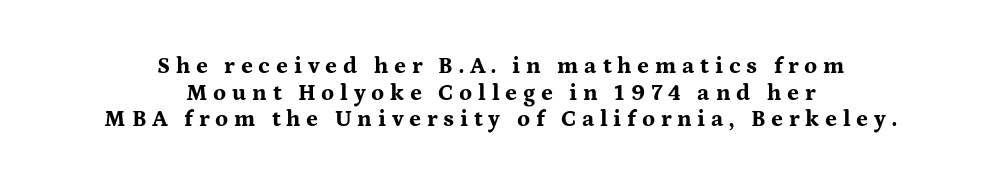
{"italic": "no", "bold": "yes", "underline": "no", "align": "center", "line_spacing_ratio": 1.16, "letter_spacing": "wide", "letter_spacing_em": 0.25, "glyph_px": 23}
